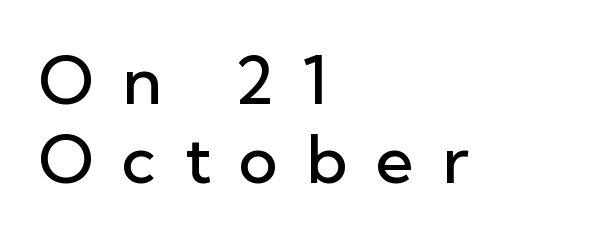
{"serif": "no", "italic": "no", "bold": "semi", "weight": "semibold", "width": "normal", "stroke_contrast": "low", "x_height": "medium", "monospaced": "no", "underline": "no", "align": "left", "line_spacing_ratio": 1.19, "letter_spacing": "wide", "letter_spacing_em": 0.43, "glyph_px": 66}
